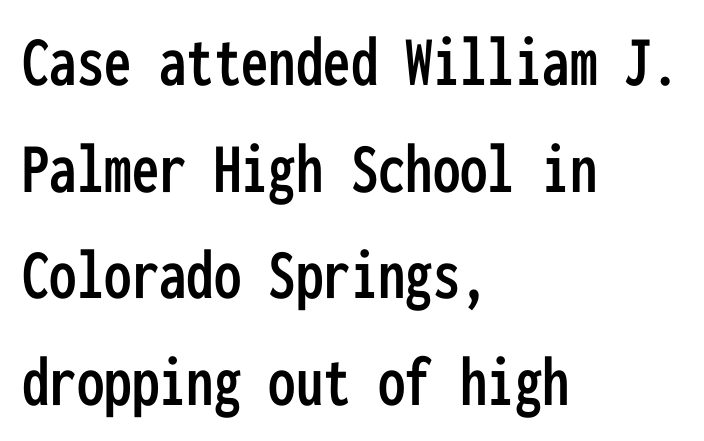
Does the leading feel generous? No, just average. The passage shown is typeset with a sans-serif family. Standard letterfit; no display-style spreading of the glyphs. Only glyphs here, with clear space below each row.
